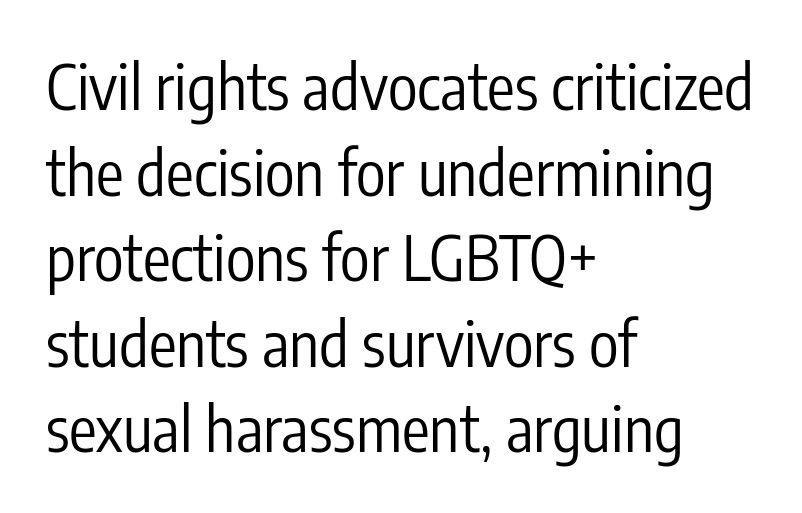
{"serif": "no", "italic": "no", "bold": "no", "weight": "regular", "width": "condensed", "stroke_contrast": "low", "x_height": "medium", "monospaced": "no", "underline": "no", "align": "left", "line_spacing": "normal", "line_spacing_ratio": 1.38, "letter_spacing": "normal", "letter_spacing_em": 0.0, "glyph_px": 62}
